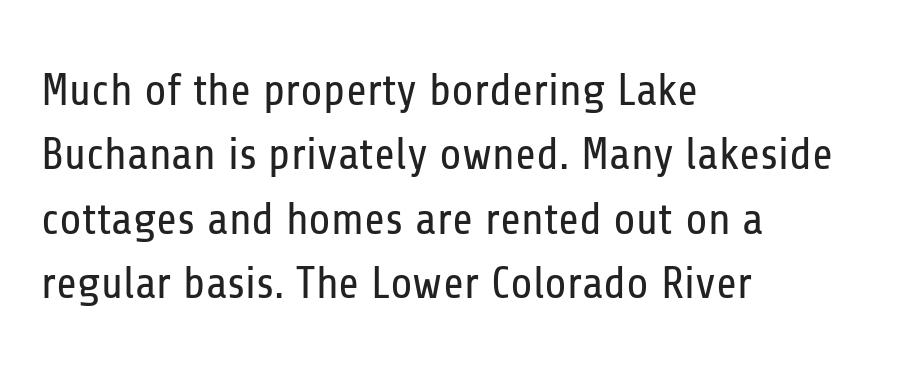
The image shows 45 px regular-weight, condensed sans-serif type, upright; set left-aligned, normal line spacing (1.43x), normal letter spacing, not underlined; low stroke contrast and a medium x-height.
